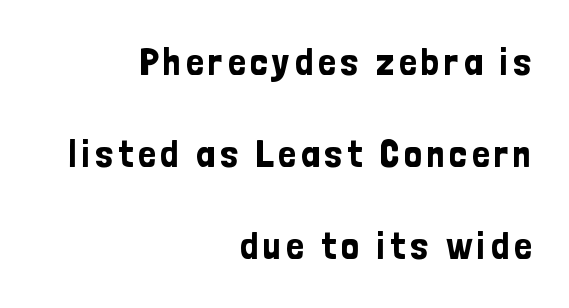
Q: Is the text italic (slanted)? A: No, it is upright.
Q: Is the typeface a serif or a sans-serif typeface? A: Sans-serif.
Q: Is the text underlined? A: No.
Q: How is the paragraph aligned? A: Right-aligned.
Q: Is the spacing between lines tight, normal or loose? A: Loose.
Q: Width (condensed, normal, or wide)? A: Condensed.
Q: Stroke contrast? A: Low.
Q: x-height? A: Medium.
Q: Monospaced? A: No.
